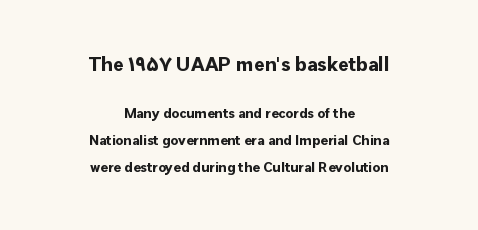
The image shows 20 px bold type, upright; set centered, loose line spacing (1.92x), normal letter spacing, not underlined; the first (top) block is 1.43x larger.
